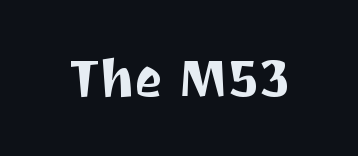
{"serif": "no", "italic": "no", "width": "normal", "stroke_contrast": "medium", "x_height": "medium", "monospaced": "no", "underline": "no", "letter_spacing": "normal", "letter_spacing_em": 0.0, "glyph_px": 53}
